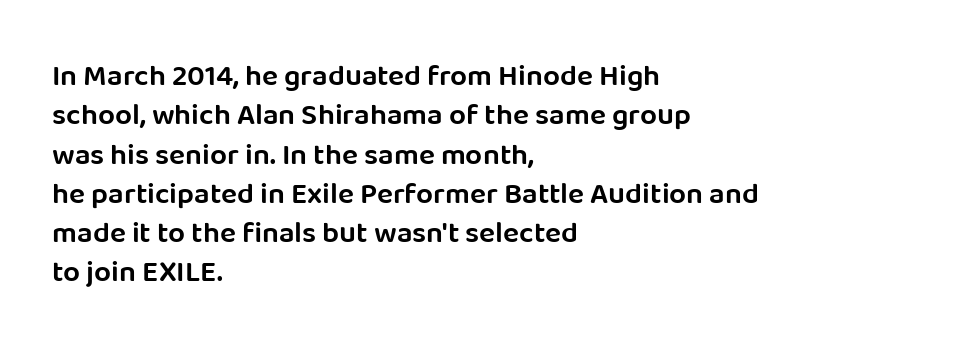
The image shows 30 px semibold sans-serif type, upright; set left-aligned, normal line spacing (1.31x), normal letter spacing, not underlined; low stroke contrast and a large x-height.
